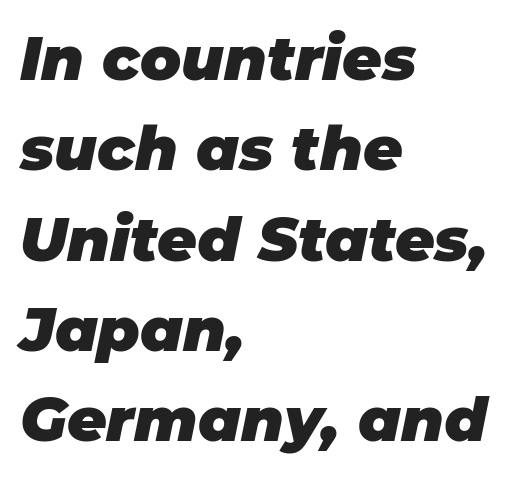
{"italic": "yes", "lean": "right", "slant_degrees": 11, "bold": "yes", "weight": "heavy", "width": "normal", "stroke_contrast": "low", "x_height": "large", "monospaced": "no", "underline": "no", "align": "left", "line_spacing": "normal", "line_spacing_ratio": 1.48, "letter_spacing": "normal", "letter_spacing_em": 0.0, "glyph_px": 61}
